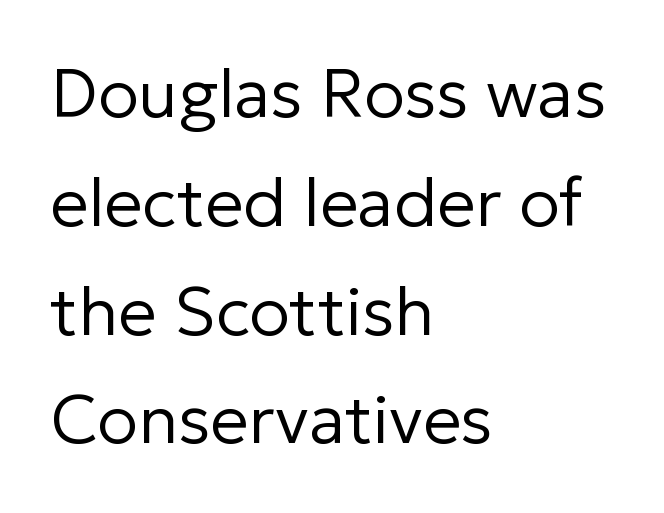
Q: Is the text bold? A: No.
Q: Is the text italic (slanted)? A: No, it is upright.
Q: Is the typeface a serif or a sans-serif typeface? A: Sans-serif.
Q: Is the text underlined? A: No.
Q: How is the paragraph aligned? A: Left-aligned.
Q: Is the spacing between letters normal or unusually wide? A: Normal.
Q: Is the spacing between lines tight, normal or loose? A: Normal.
Q: Width (condensed, normal, or wide)? A: Normal.
Q: Stroke contrast? A: Low.
Q: x-height? A: Medium.
Q: Monospaced? A: No.
